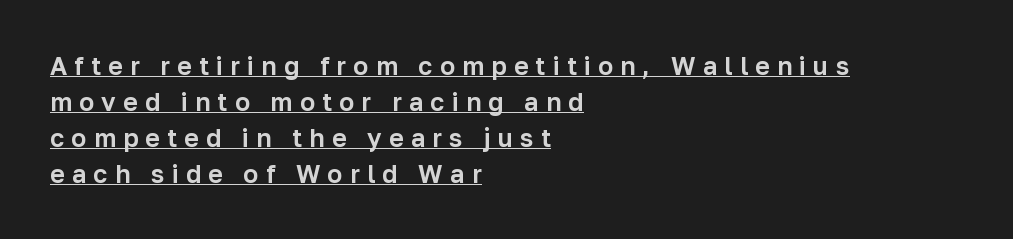
The image shows 25 px text type, upright; set left-aligned, normal line spacing (1.44x), unusually wide letter spacing (+0.29 em), underlined.
